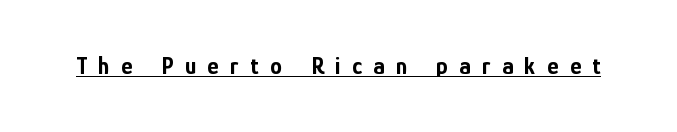
Q: Is the text bold? A: Yes.
Q: Is the text italic (slanted)? A: No, it is upright.
Q: Is the text underlined? A: Yes.
Q: Is the spacing between letters normal or unusually wide? A: Unusually wide.
